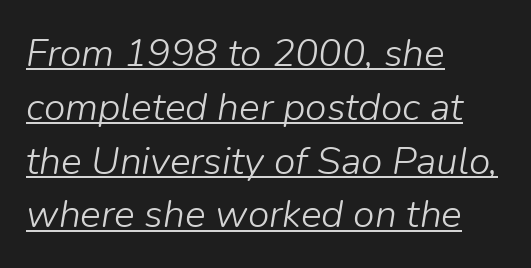
{"italic": "yes", "lean": "right", "slant_degrees": 9, "bold": "no", "weight": "light", "width": "normal", "stroke_contrast": "low", "x_height": "medium", "monospaced": "no", "underline": "yes", "align": "left", "line_spacing": "normal", "line_spacing_ratio": 1.38, "letter_spacing": "normal", "letter_spacing_em": 0.0, "glyph_px": 39}
